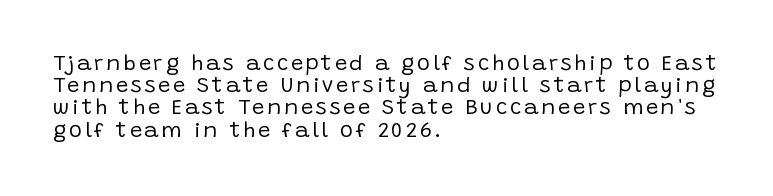
Leftover space on each line is placed entirely after the last word. Has an underline been added? It has not. In terms of posture, this sample is upright. No heavy texture on the line: the type isn't bold. If you measured baseline to baseline, you'd find a short distance.
